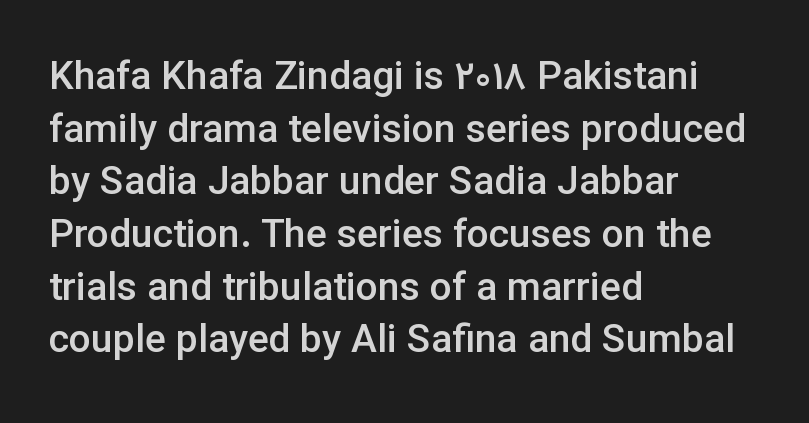
{"serif": "no", "italic": "no", "bold": "semi", "weight": "semibold", "width": "normal", "stroke_contrast": "low", "x_height": "medium", "monospaced": "no", "underline": "no", "align": "left", "line_spacing": "normal", "line_spacing_ratio": 1.35, "letter_spacing": "normal", "letter_spacing_em": 0.0, "glyph_px": 39}
